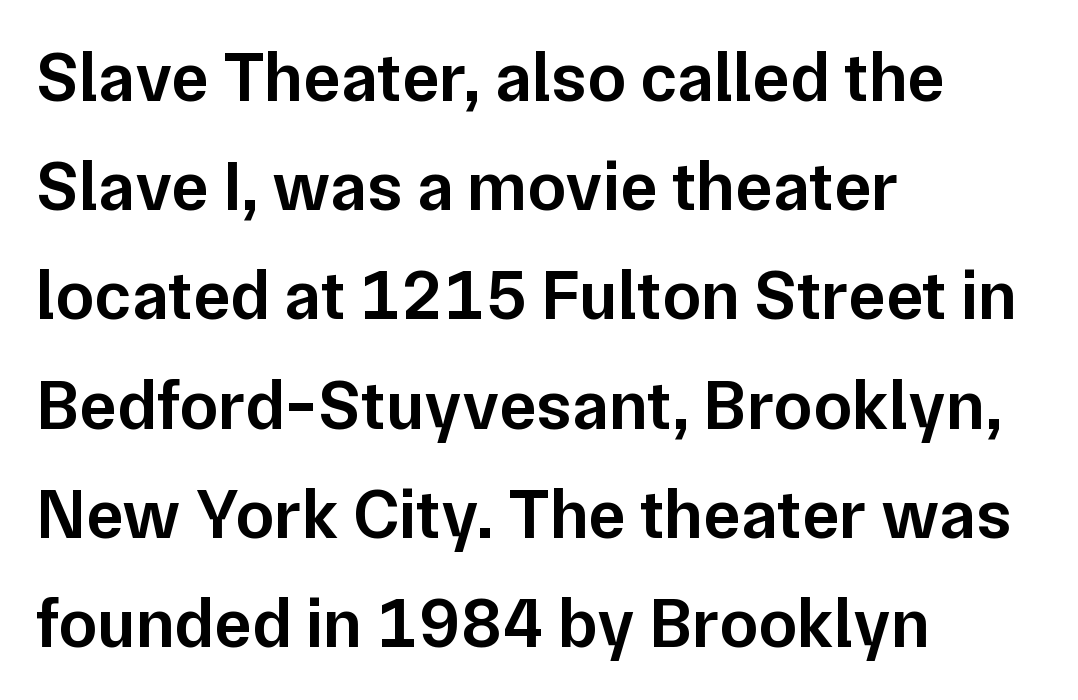
The image shows 70 px semibold sans-serif type, upright; set left-aligned, normal line spacing (1.56x), normal letter spacing, not underlined; low stroke contrast and a medium x-height.
